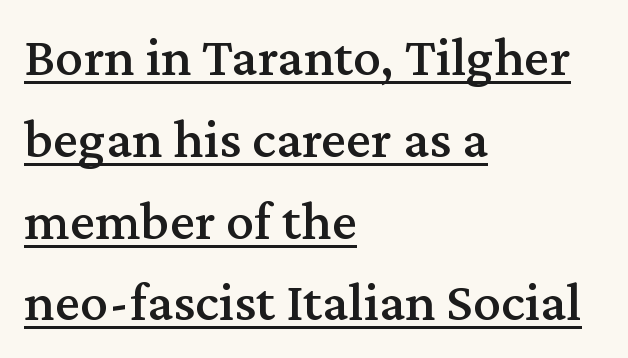
The image shows 56 px serif type, upright; set left-aligned, normal line spacing (1.46x), normal letter spacing, underlined; medium stroke contrast and a medium x-height.
